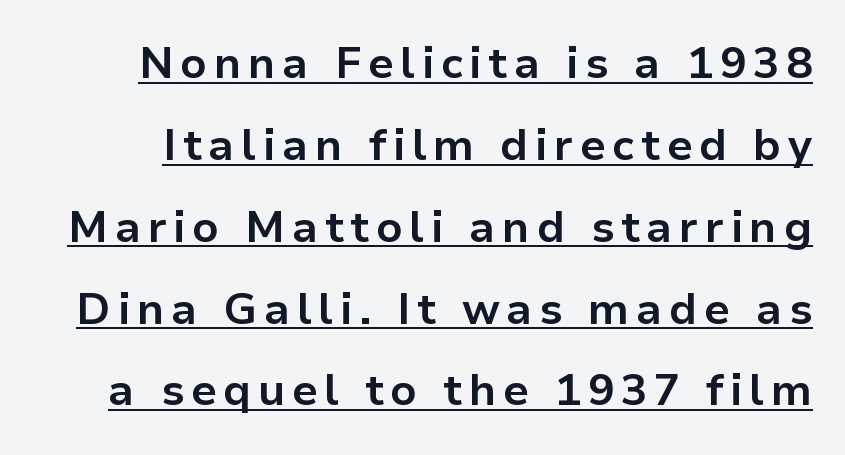
The image shows 44 px bold sans-serif type, upright; set line spacing 1.86x, underlined; low stroke contrast and a medium x-height.
